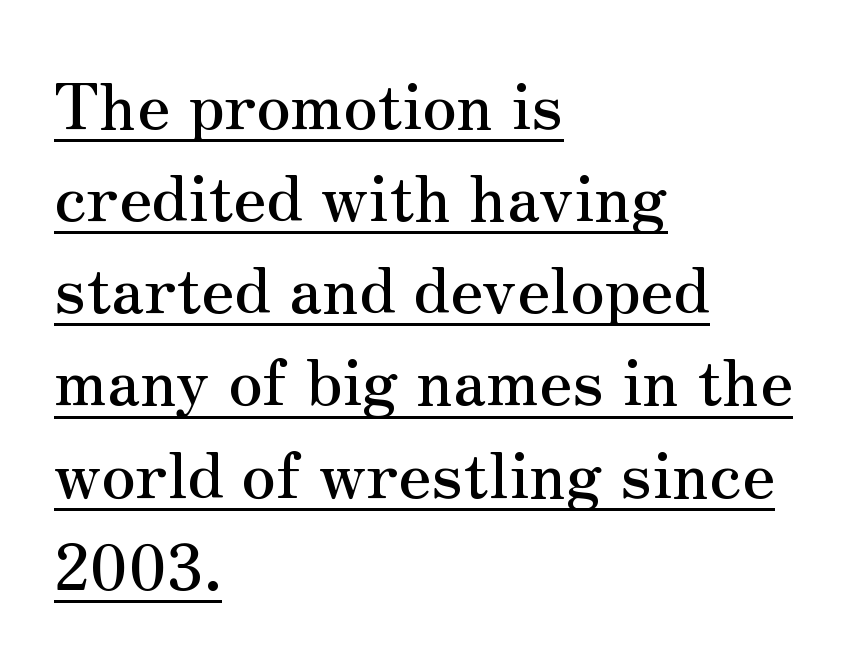
Type style note: has serifs. Is there any slant? The stems are plumb. Normally led — the rows are evenly, conventionally spaced. Short note: letters normally spaced.
